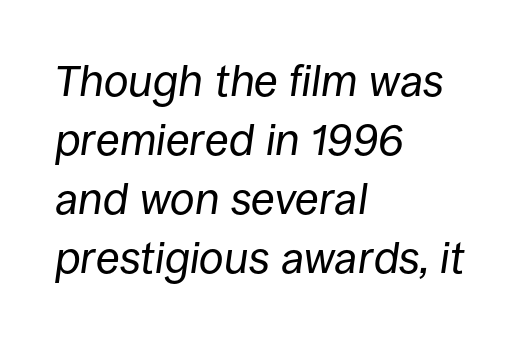
The words here are not underlined. Stems and bowls with no extra thickness — not bold. Character widths vary here, with narrow letters taking less room than wide ones. Nobody touched the tracking dial on this one. Alignment: flush left. Reading down the column, the eye jumps a familiar distance to each next line.
